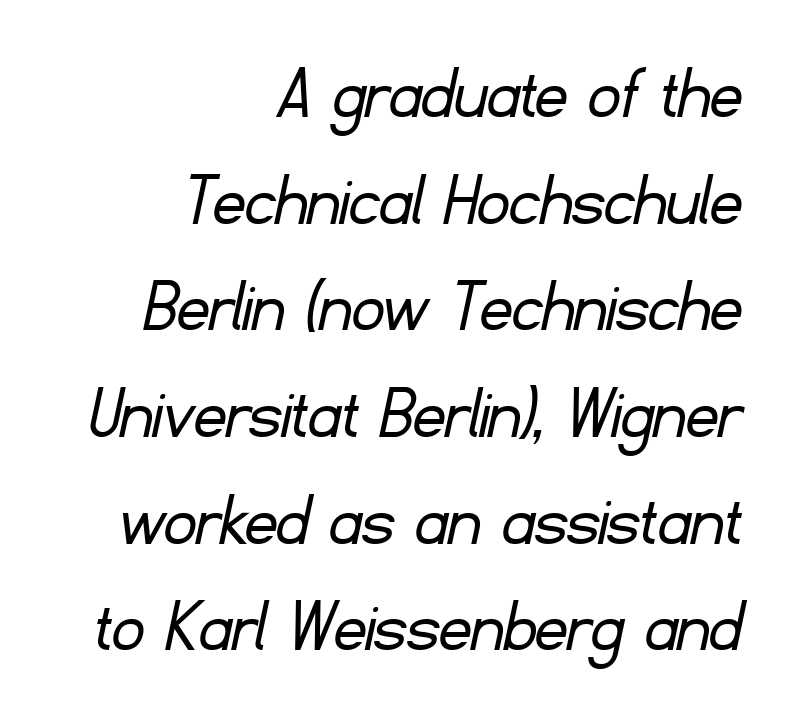
The paragraph shown leans on its right margin. The lines sit at an ordinary, default distance from one another. The strokes are not fattened; the text isn't bold. Short note: letters normally spaced.
